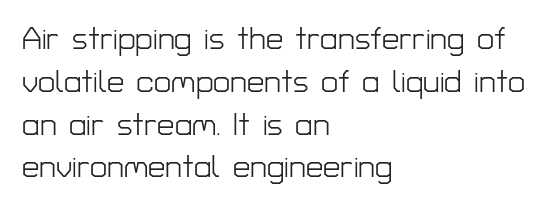
{"serif": "no", "italic": "no", "bold": "no", "weight": "light", "width": "normal", "stroke_contrast": "low", "x_height": "medium", "monospaced": "no", "underline": "no", "align": "left", "line_spacing": "normal", "line_spacing_ratio": 1.38, "letter_spacing": "normal", "letter_spacing_em": 0.0, "glyph_px": 31}
